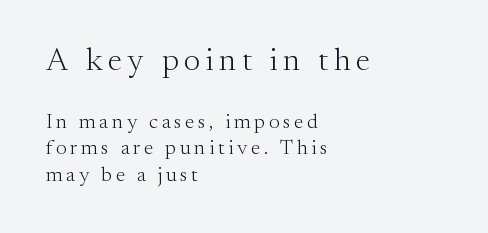
Unmarked baselines from the first word to the last. Vertically, the passage feels balanced, rows spaced as you'd expect. Spacing verdict: proportional, widths tailored to each character. Reading down the block, your eye returns to a fixed left position each line. If you squint, the top block still reads clearly — it's the larger of the two. A typesetter would mark this as roman, not italic.
